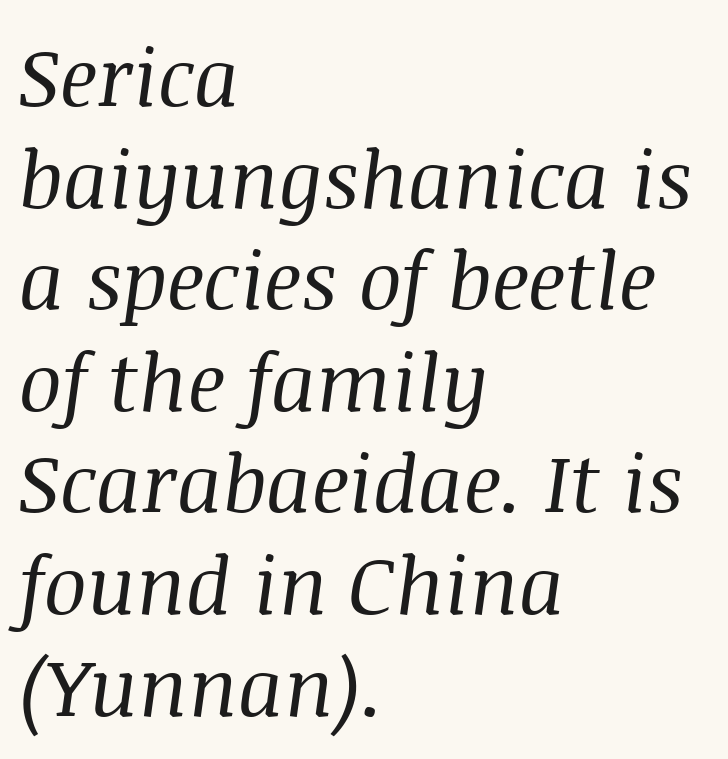
The image shows 80 px regular-weight serif type, italic (leaning right); set left-aligned, normal line spacing (1.27x), normal letter spacing, not underlined; medium stroke contrast and a large x-height.
